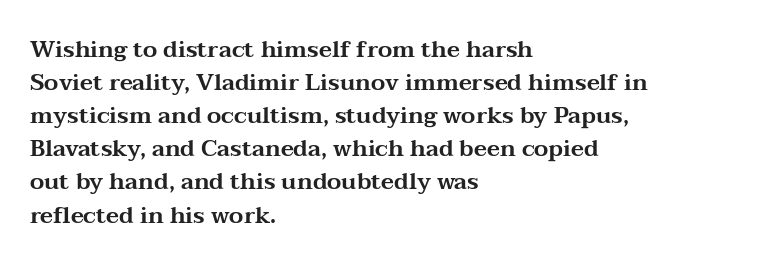
The image shows 23 px text type, upright; set left-aligned, normal line spacing (1.44x), normal letter spacing, not underlined.
